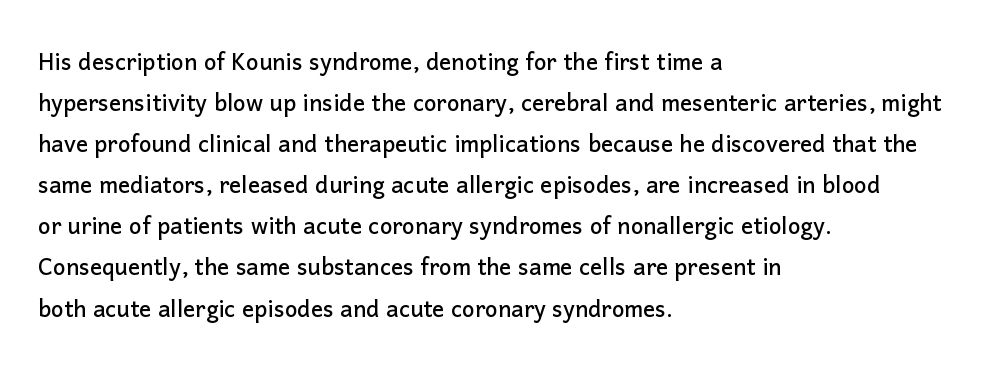
{"serif": "no", "italic": "no", "width": "normal", "stroke_contrast": "low", "x_height": "medium", "monospaced": "no", "underline": "no", "align": "left", "line_spacing": "normal", "line_spacing_ratio": 1.37, "letter_spacing": "normal", "letter_spacing_em": 0.0, "glyph_px": 30}
